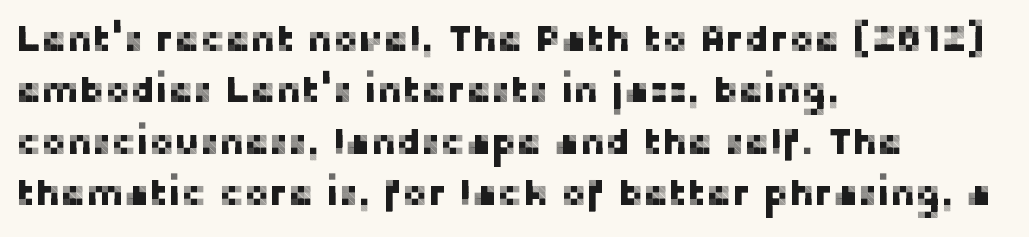
Q: Is the text italic (slanted)? A: No, it is upright.
Q: Is the typeface a serif or a sans-serif typeface? A: Sans-serif.
Q: Is the text underlined? A: No.
Q: How is the paragraph aligned? A: Left-aligned.
Q: Is the spacing between letters normal or unusually wide? A: Normal.
Q: Is the spacing between lines tight, normal or loose? A: Normal.
Q: Width (condensed, normal, or wide)? A: Normal.
Q: Stroke contrast? A: Low.
Q: x-height? A: Medium.
Q: Monospaced? A: No.
